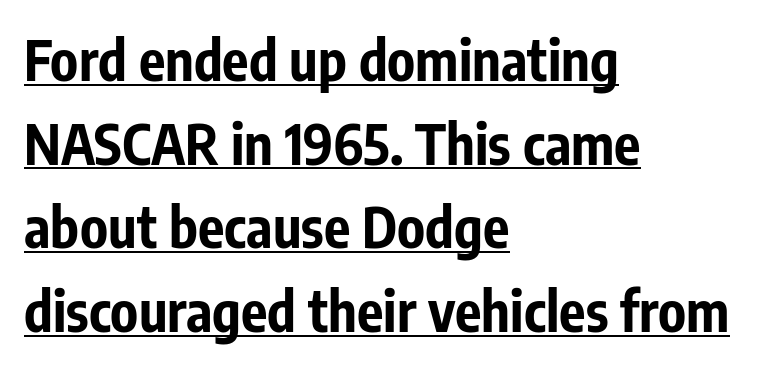
Q: Is the text bold? A: Yes.
Q: Is the text italic (slanted)? A: No, it is upright.
Q: Is the typeface a serif or a sans-serif typeface? A: Sans-serif.
Q: Is the text underlined? A: Yes.
Q: How is the paragraph aligned? A: Left-aligned.
Q: Is the spacing between letters normal or unusually wide? A: Normal.
Q: Is the spacing between lines tight, normal or loose? A: Normal.
Q: Width (condensed, normal, or wide)? A: Condensed.
Q: Stroke contrast? A: Low.
Q: x-height? A: Medium.
Q: Monospaced? A: No.
